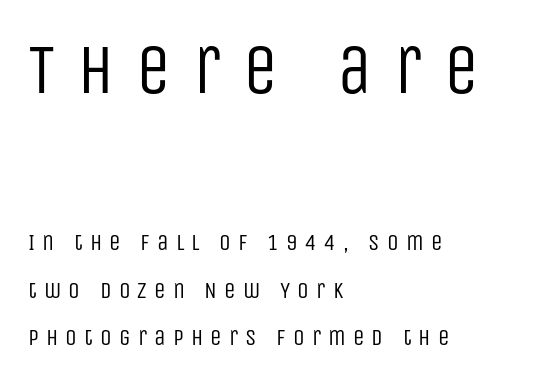
The strip under each line holds only bare page. You can tell it's not italic because the verticals are truly vertical. This sample has the flowing, uneven cadence of proportional lettering. Two sizes are in play, and the larger belongs to the first block. Is the type heavy? It reads as light-to-regular instead.
